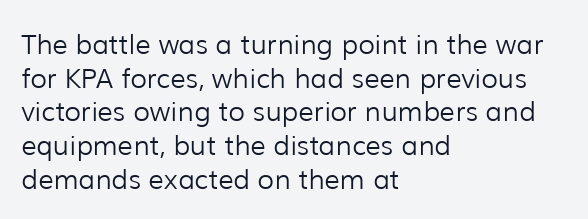
The image shows 27 px text type, upright; set left-aligned, normal line spacing (1.25x), normal letter spacing, not underlined.
